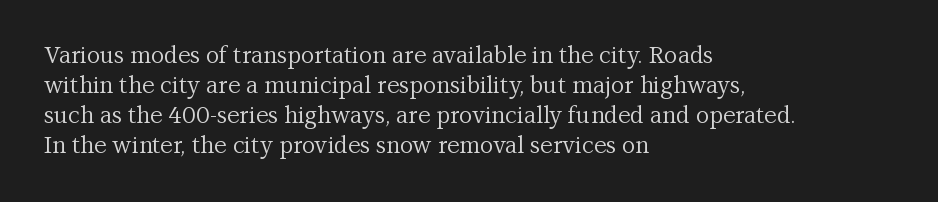
The lines are quadded left. The font sits on the lighter half of the weight spectrum, regular included. Tracking here is standard; glyphs follow each other at the usual distance. Italic? Not at all — the glyphs are vertical. Rule under the text: the space is simply empty.
